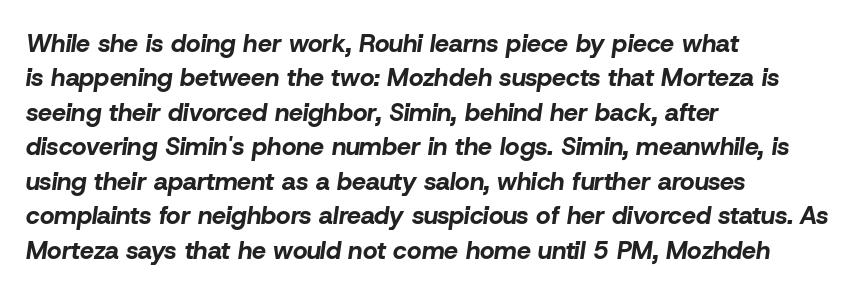
Q: Is the text bold? A: Yes.
Q: Is the text italic (slanted)? A: Yes, it leans right by about 8 degrees.
Q: Is the text underlined? A: No.
Q: How is the paragraph aligned? A: Left-aligned.
Q: Is the spacing between letters normal or unusually wide? A: Normal.
Q: Is the spacing between lines tight, normal or loose? A: Normal.
